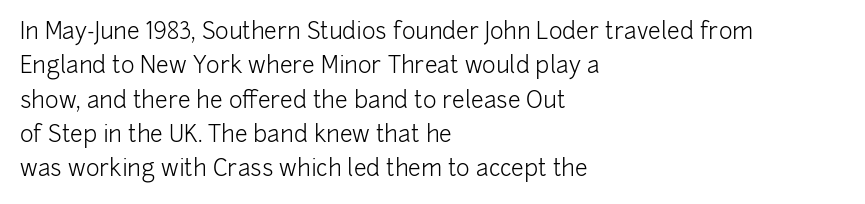
{"italic": "no", "bold": "no", "underline": "no", "align": "left", "line_spacing": "normal", "line_spacing_ratio": 1.49, "letter_spacing": "normal", "letter_spacing_em": 0.0, "glyph_px": 23}
